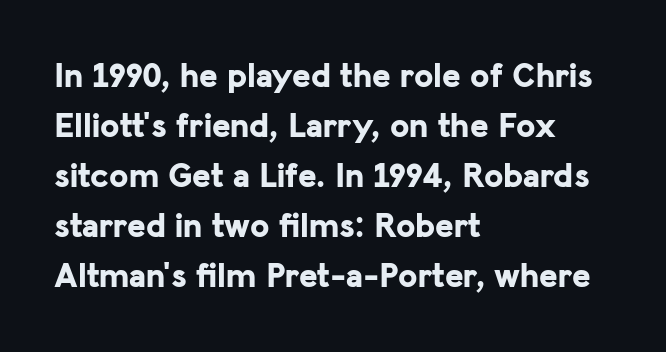
The image shows 35 px bold sans-serif type, upright; set left-aligned, normal line spacing (1.43x), normal letter spacing, not underlined; low stroke contrast and a medium x-height.
